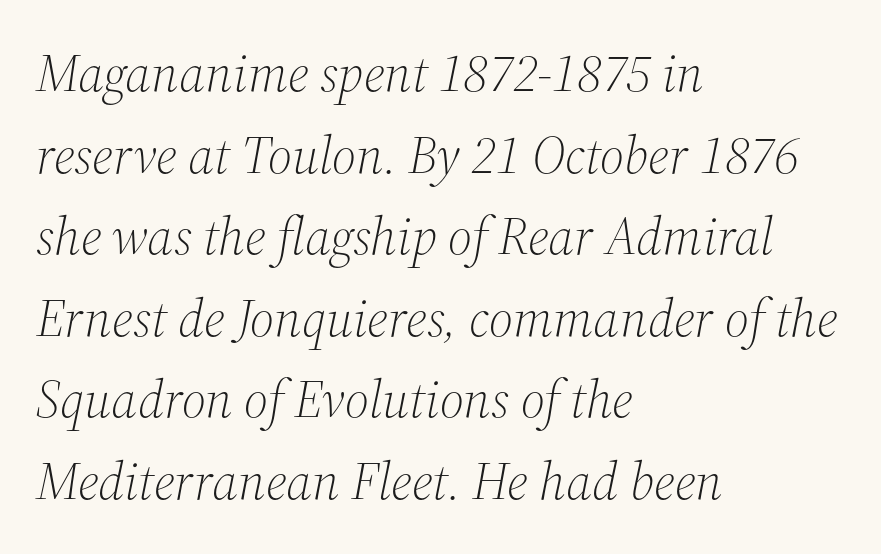
The image shows 53 px light serif type, italic (leaning right); set left-aligned, normal line spacing (1.54x), normal letter spacing, not underlined; medium stroke contrast and a medium x-height.
